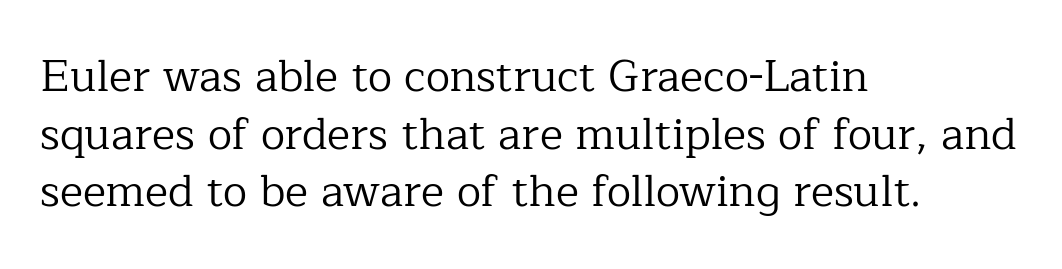
{"serif": "yes", "italic": "no", "bold": "no", "weight": "regular", "width": "normal", "stroke_contrast": "low", "x_height": "medium", "monospaced": "no", "underline": "no", "align": "left", "line_spacing": "normal", "line_spacing_ratio": 1.31, "letter_spacing": "normal", "letter_spacing_em": 0.0, "glyph_px": 44}
